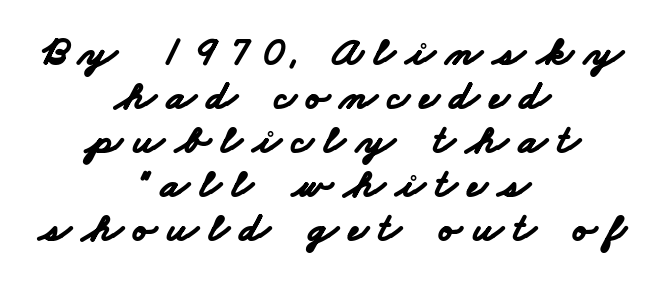
Q: Is the text bold? A: Yes.
Q: Is the typeface a serif or a sans-serif typeface? A: Sans-serif.
Q: Is the text underlined? A: No.
Q: How is the paragraph aligned? A: Centered.
Q: Is the spacing between letters normal or unusually wide? A: Unusually wide.
Q: Is the spacing between lines tight, normal or loose? A: Tight.
Q: Width (condensed, normal, or wide)? A: Wide.
Q: Stroke contrast? A: Low.
Q: x-height? A: Small.
Q: Monospaced? A: No.
